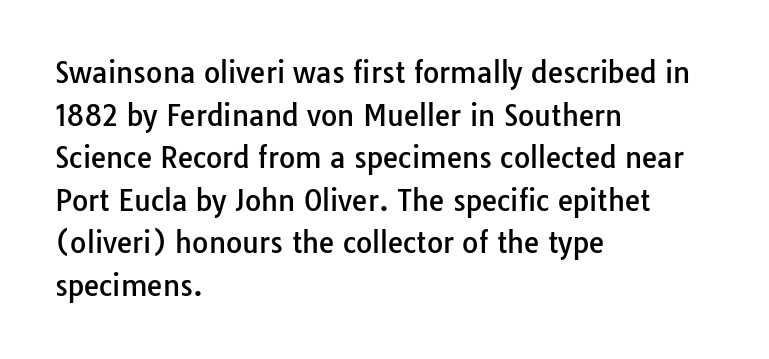
Q: Is the text italic (slanted)? A: No, it is upright.
Q: Is the typeface a serif or a sans-serif typeface? A: Sans-serif.
Q: Is the text underlined? A: No.
Q: How is the paragraph aligned? A: Left-aligned.
Q: Is the spacing between letters normal or unusually wide? A: Normal.
Q: Is the spacing between lines tight, normal or loose? A: Normal.
Q: Width (condensed, normal, or wide)? A: Normal.
Q: Stroke contrast? A: Low.
Q: x-height? A: Medium.
Q: Monospaced? A: No.
